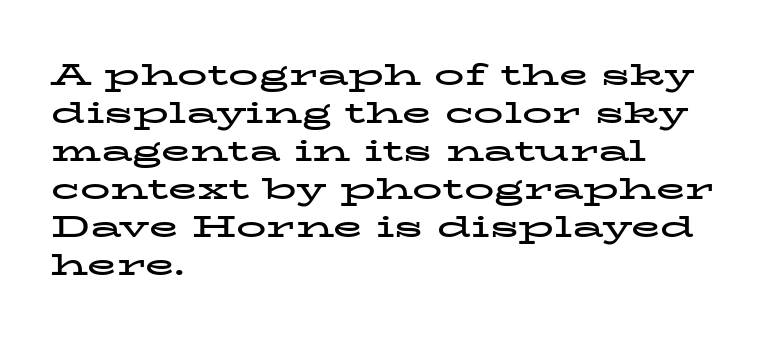
Alignment: flush left. Character widths vary here, with narrow letters taking less room than wide ones. What kind of face is this? One with serifs. Underlining? Definitely not there. The letters stand straight up with perfectly vertical stems.
